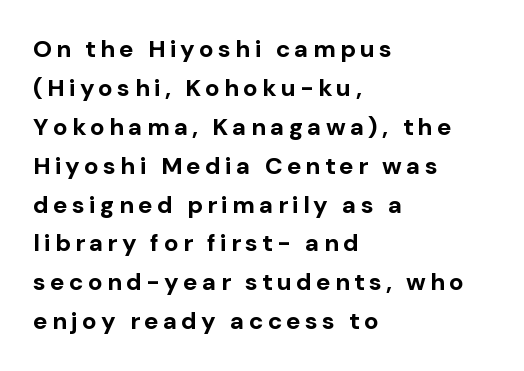
Q: Is the text bold? A: Yes.
Q: Is the text italic (slanted)? A: No, it is upright.
Q: Is the text underlined? A: No.
Q: How is the paragraph aligned? A: Left-aligned.
Q: Is the spacing between lines tight, normal or loose? A: Normal.
